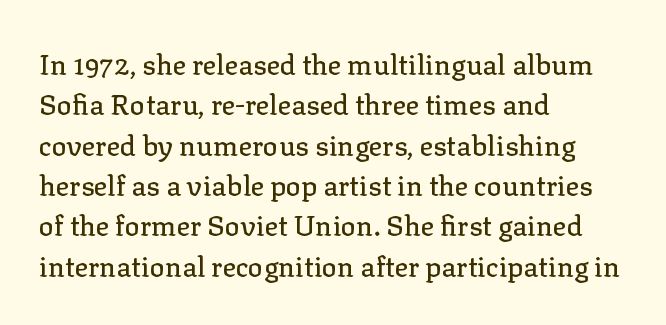
The image shows 28 px serif type, upright; set left-aligned, normal line spacing (1.44x), normal letter spacing, not underlined; low stroke contrast and a medium x-height.
